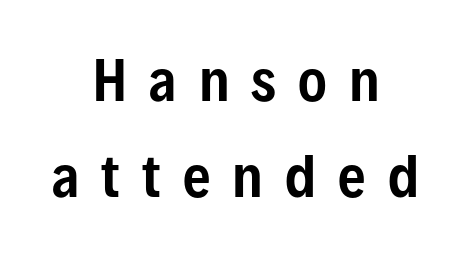
Q: Is the text italic (slanted)? A: No, it is upright.
Q: Is the typeface a serif or a sans-serif typeface? A: Sans-serif.
Q: Is the text underlined? A: No.
Q: How is the paragraph aligned? A: Centered.
Q: Is the spacing between letters normal or unusually wide? A: Unusually wide.
Q: Width (condensed, normal, or wide)? A: Condensed.
Q: Stroke contrast? A: Low.
Q: x-height? A: Medium.
Q: Monospaced? A: No.
